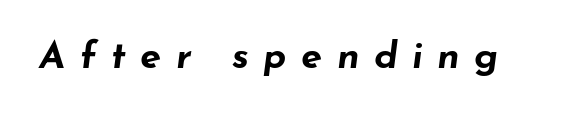
Emphasis-style slanted type is in use. Caption: bold face, heavy strokes. Clear beneath every line of the passage. Someone cranked the tracking dial way up on this one. Proportional: the letters do not fall into vertical columns.
